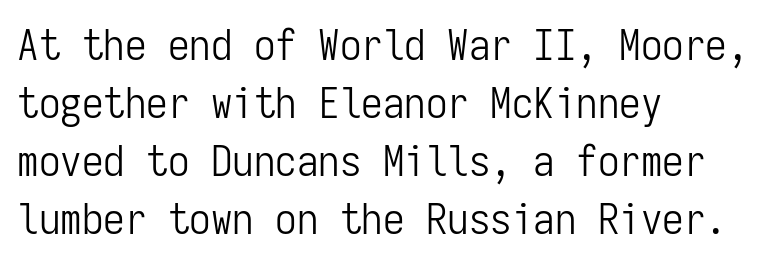
In terms of posture, this sample is upright. Honestly, the letter spacing is just normal — you wouldn't notice it. Reading down the block, your eye returns to a fixed left position each line. No feet cap the strokes, marking this as sans-serif type.
